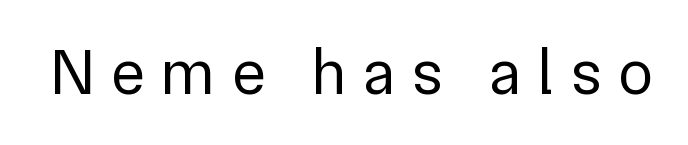
Q: Is the text bold? A: No.
Q: Is the text italic (slanted)? A: No, it is upright.
Q: Is the typeface a serif or a sans-serif typeface? A: Sans-serif.
Q: Is the text underlined? A: No.
Q: Is the spacing between letters normal or unusually wide? A: Unusually wide.
Q: Width (condensed, normal, or wide)? A: Normal.
Q: Stroke contrast? A: Low.
Q: x-height? A: Medium.
Q: Monospaced? A: No.
